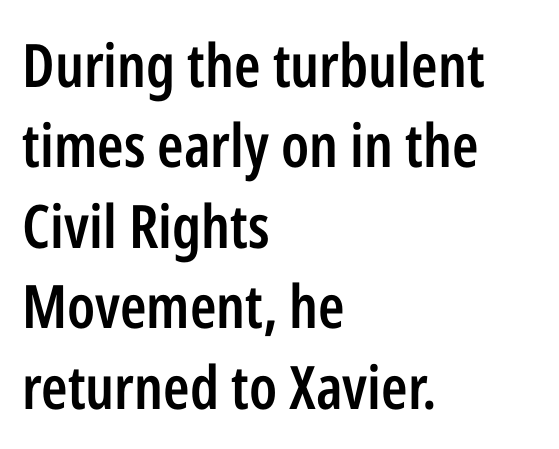
Q: Is the text bold? A: Semi-bold.
Q: Is the text italic (slanted)? A: No, it is upright.
Q: Is the typeface a serif or a sans-serif typeface? A: Sans-serif.
Q: Is the text underlined? A: No.
Q: How is the paragraph aligned? A: Left-aligned.
Q: Is the spacing between letters normal or unusually wide? A: Normal.
Q: Is the spacing between lines tight, normal or loose? A: Normal.
Q: Width (condensed, normal, or wide)? A: Condensed.
Q: Stroke contrast? A: Low.
Q: x-height? A: Medium.
Q: Monospaced? A: No.
